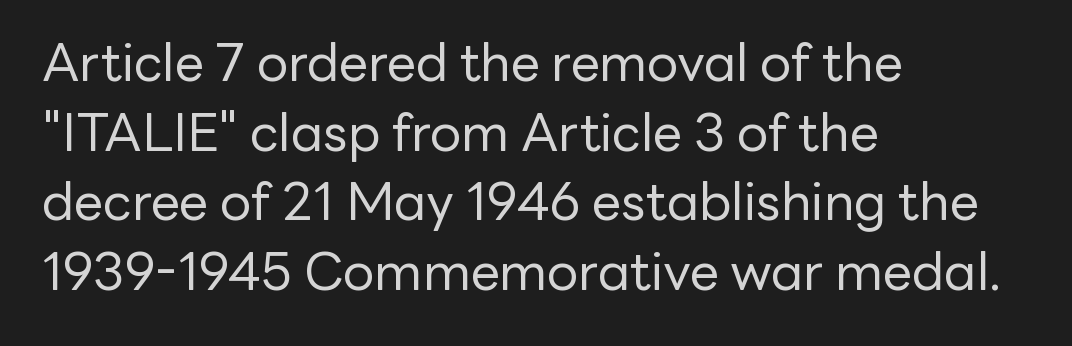
{"serif": "no", "italic": "no", "bold": "no", "weight": "regular", "width": "normal", "stroke_contrast": "low", "x_height": "medium", "monospaced": "no", "underline": "no", "align": "left", "line_spacing": "normal", "line_spacing_ratio": 1.34, "letter_spacing": "normal", "letter_spacing_em": 0.0, "glyph_px": 52}
